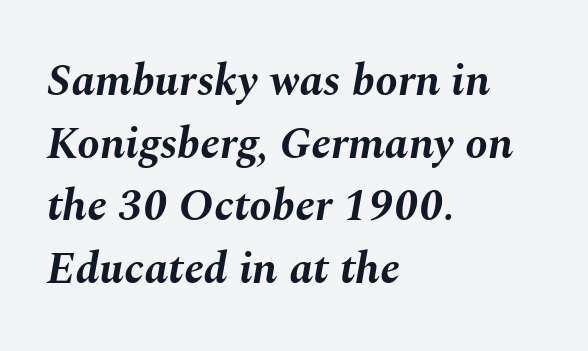
The image shows 45 px bold type, italic (leaning right); set left-aligned, normal line spacing (1.39x), normal letter spacing, not underlined; medium stroke contrast and a medium x-height.
